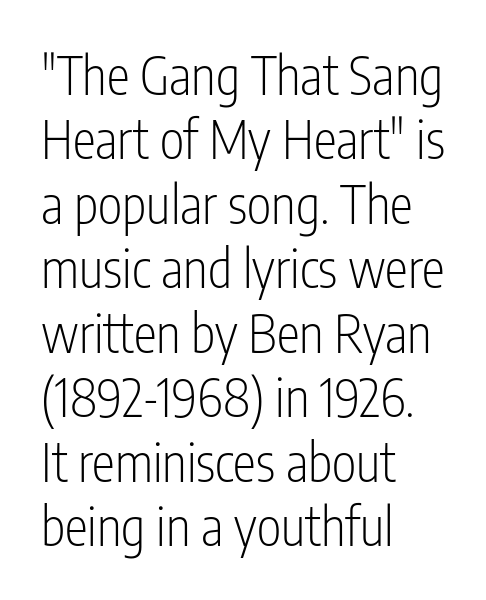
Q: Is the text bold? A: No.
Q: Is the text italic (slanted)? A: No, it is upright.
Q: Is the typeface a serif or a sans-serif typeface? A: Sans-serif.
Q: Is the text underlined? A: No.
Q: How is the paragraph aligned? A: Left-aligned.
Q: Is the spacing between letters normal or unusually wide? A: Normal.
Q: Width (condensed, normal, or wide)? A: Condensed.
Q: Stroke contrast? A: Low.
Q: x-height? A: Medium.
Q: Monospaced? A: No.
